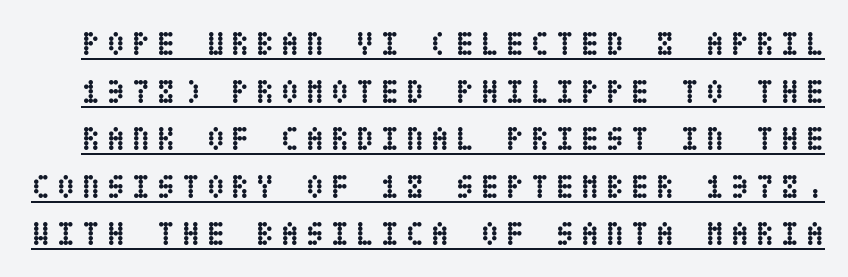
The image shows 33 px semibold, condensed type, upright; set normal line spacing (1.44x), unusually wide letter spacing (+0.21 em), underlined; low stroke contrast and a large x-height.
